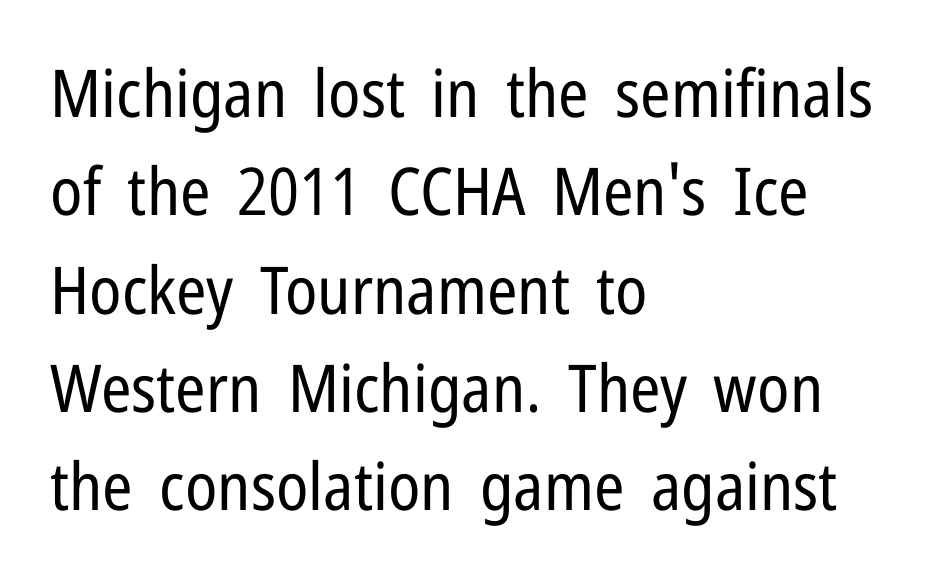
Q: Is the text bold? A: No.
Q: Is the text italic (slanted)? A: No, it is upright.
Q: Is the typeface a serif or a sans-serif typeface? A: Sans-serif.
Q: Is the text underlined? A: No.
Q: How is the paragraph aligned? A: Left-aligned.
Q: Is the spacing between letters normal or unusually wide? A: Normal.
Q: Is the spacing between lines tight, normal or loose? A: Normal.
Q: Width (condensed, normal, or wide)? A: Condensed.
Q: Stroke contrast? A: Low.
Q: x-height? A: Medium.
Q: Monospaced? A: No.
